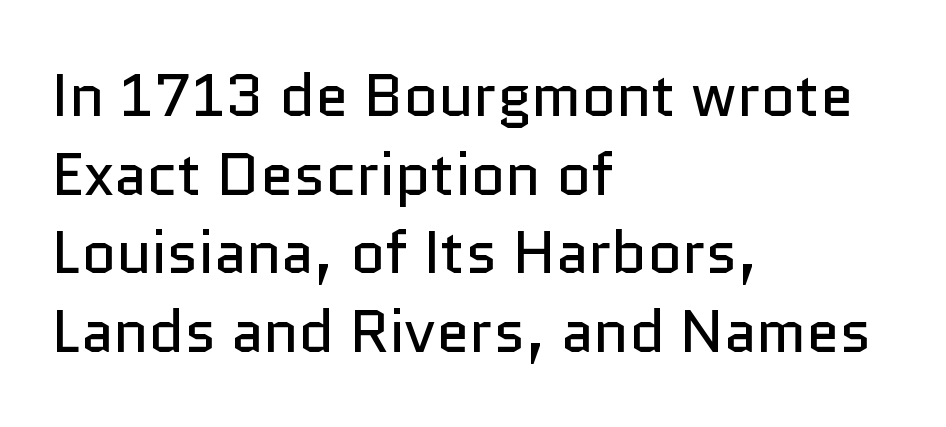
Q: Is the text bold? A: No.
Q: Is the text italic (slanted)? A: No, it is upright.
Q: Is the typeface a serif or a sans-serif typeface? A: Sans-serif.
Q: Is the text underlined? A: No.
Q: How is the paragraph aligned? A: Left-aligned.
Q: Is the spacing between letters normal or unusually wide? A: Normal.
Q: Is the spacing between lines tight, normal or loose? A: Normal.
Q: Width (condensed, normal, or wide)? A: Normal.
Q: Stroke contrast? A: Low.
Q: x-height? A: Medium.
Q: Monospaced? A: No.
